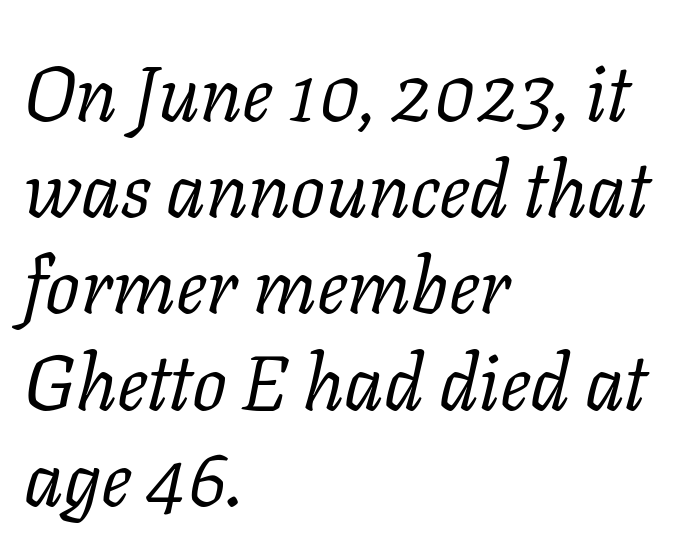
{"serif": "yes", "italic": "yes", "lean": "right", "slant_degrees": 11, "bold": "no", "weight": "regular", "width": "normal", "stroke_contrast": "low", "x_height": "medium", "monospaced": "no", "underline": "no", "align": "left", "line_spacing": "normal", "line_spacing_ratio": 1.25, "letter_spacing": "normal", "letter_spacing_em": 0.0, "glyph_px": 77}
